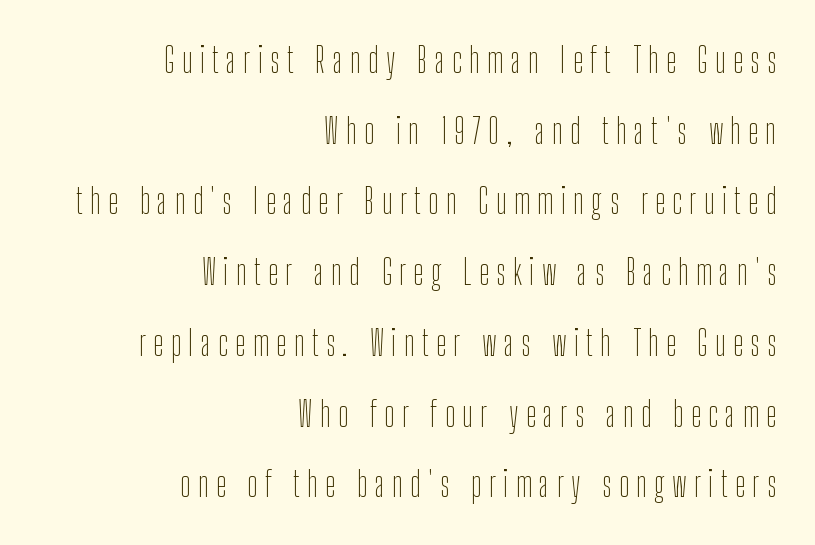
{"serif": "no", "italic": "no", "bold": "no", "weight": "thin", "width": "condensed", "stroke_contrast": "low", "x_height": "medium", "monospaced": "no", "underline": "no", "align": "right", "line_spacing": "loose", "line_spacing_ratio": 2.08, "letter_spacing": "wide", "letter_spacing_em": 0.22, "glyph_px": 34}
